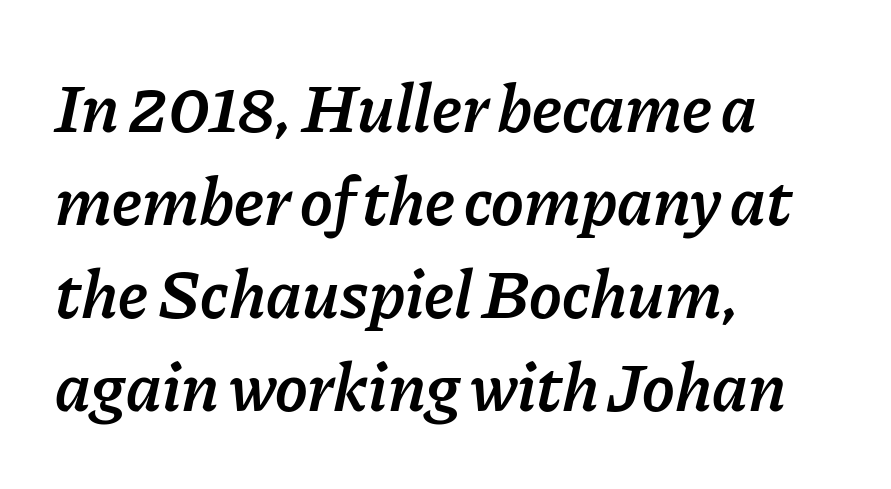
Q: Is the text bold? A: Semi-bold.
Q: Is the text italic (slanted)? A: Yes, it leans right by about 11 degrees.
Q: Is the text underlined? A: No.
Q: How is the paragraph aligned? A: Left-aligned.
Q: Is the spacing between letters normal or unusually wide? A: Normal.
Q: Is the spacing between lines tight, normal or loose? A: Normal.
Q: Width (condensed, normal, or wide)? A: Normal.
Q: Stroke contrast? A: Low.
Q: x-height? A: Medium.
Q: Monospaced? A: No.
